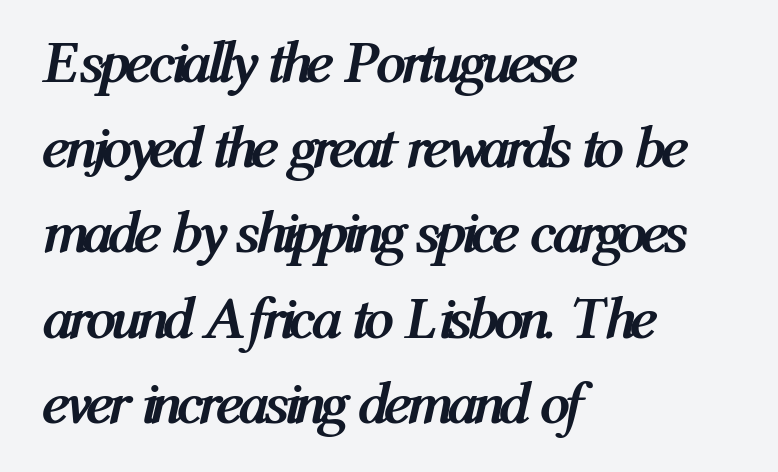
{"italic": "yes", "lean": "right", "slant_degrees": 12, "bold": "yes", "weight": "semibold", "width": "condensed", "stroke_contrast": "medium", "x_height": "medium", "monospaced": "no", "underline": "no", "align": "left", "line_spacing": "normal", "line_spacing_ratio": 1.42, "letter_spacing": "normal", "letter_spacing_em": 0.0, "glyph_px": 60}
